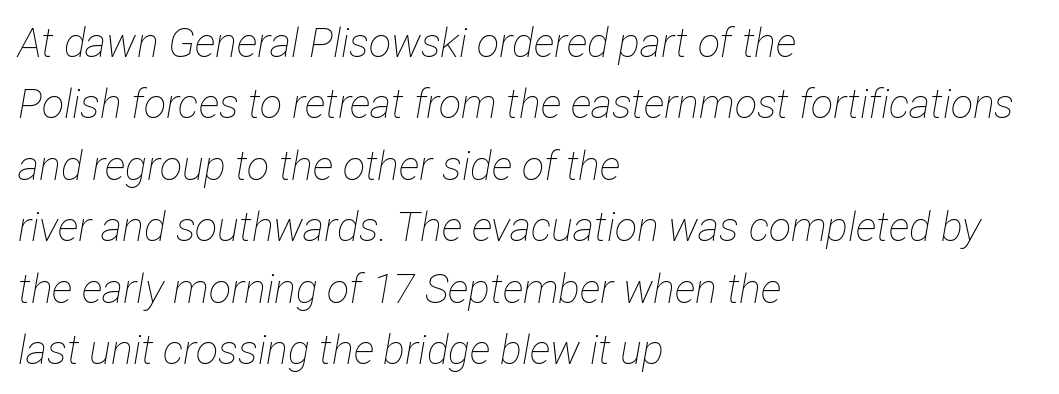
Leading matches the norm, producing a regular column. The glyphs look as if they've been sheared to an angle. Is the type heavy? It reads as light-to-regular instead. Descenders hang freely into open space. Observe the ordinary spacing: letters are neighbours, not strangers.
